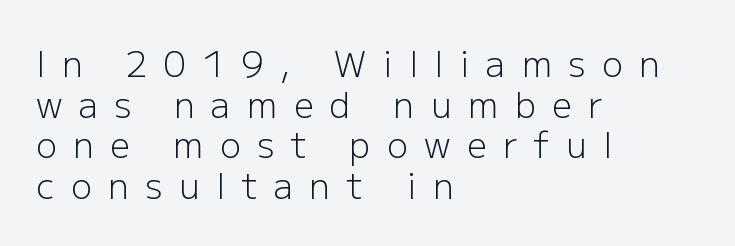
This reads as an unemphasized weight, regular at the heaviest. This is sans-serif lettering, the kind often seen on screens and signage. No word sits above an underline. Words appear elongated and porous because spacing is wide. These lines are rendered in a variable-pitch font.
